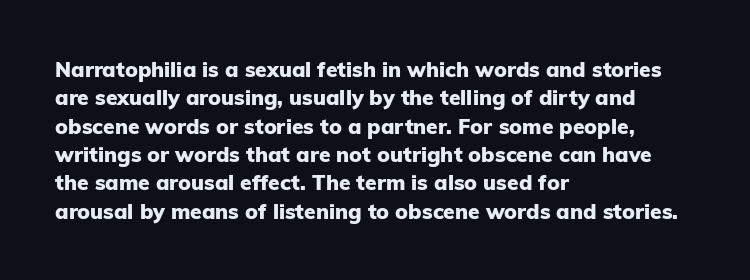
{"italic": "no", "bold": "yes", "underline": "no", "align": "left", "line_spacing": "normal", "line_spacing_ratio": 1.35, "letter_spacing": "normal", "letter_spacing_em": 0.0, "glyph_px": 21}
